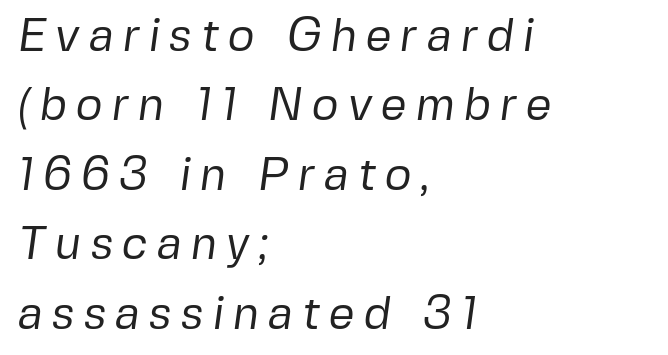
Q: Is the text bold? A: No.
Q: Is the typeface a serif or a sans-serif typeface? A: Sans-serif.
Q: Is the text underlined? A: No.
Q: How is the paragraph aligned? A: Left-aligned.
Q: Is the spacing between lines tight, normal or loose? A: Normal.
Q: Width (condensed, normal, or wide)? A: Normal.
Q: Stroke contrast? A: Low.
Q: x-height? A: Medium.
Q: Monospaced? A: No.
